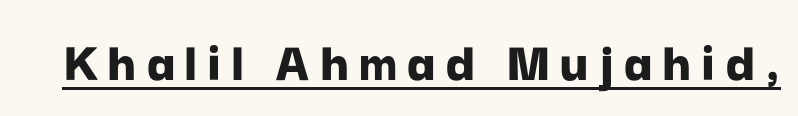
Q: Is the text bold? A: Yes.
Q: Is the text italic (slanted)? A: No, it is upright.
Q: Is the typeface a serif or a sans-serif typeface? A: Sans-serif.
Q: Is the text underlined? A: Yes.
Q: Width (condensed, normal, or wide)? A: Normal.
Q: Stroke contrast? A: Low.
Q: x-height? A: Medium.
Q: Monospaced? A: No.
